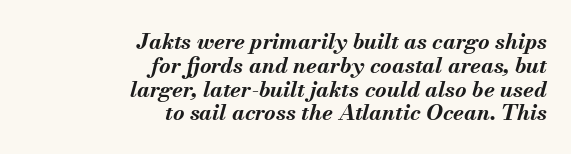
The image shows 22 px bold type, italic (leaning right); set right-aligned, tight line spacing (1.08x), normal letter spacing, not underlined.
